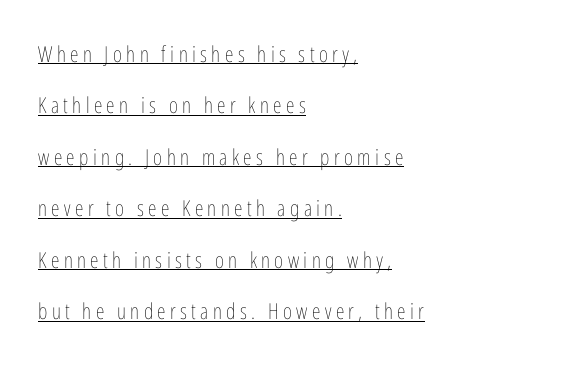
Whoever set this chose breathing room over compactness in the vertical rhythm. Ordinary non-slanted type is in use. Each line starts at the same left margin while the right side varies. Vertical stems look standard width or narrower in stroke. You can see a thin bar hugging the bottom of the glyphs. Students, note that the glyphs here are deliberately spaced far apart.
